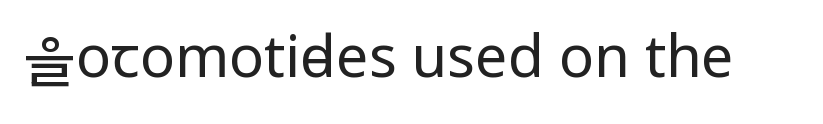
Q: Is the text bold? A: No.
Q: Is the text italic (slanted)? A: No, it is upright.
Q: Is the typeface a serif or a sans-serif typeface? A: Sans-serif.
Q: Is the text underlined? A: No.
Q: Is the spacing between letters normal or unusually wide? A: Normal.
Q: Width (condensed, normal, or wide)? A: Condensed.
Q: Stroke contrast? A: Low.
